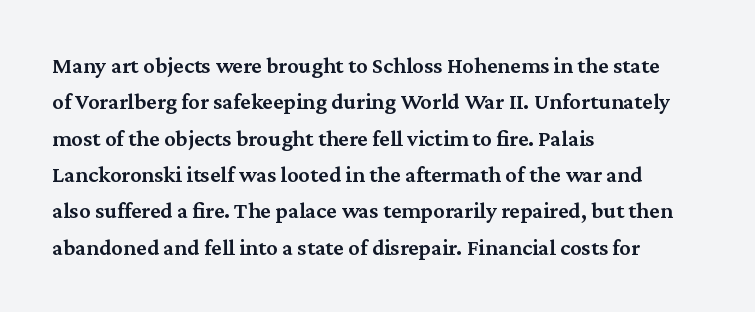
The paragraph shown leans on its left margin. Baseline-to-baseline distance is the conventional proportion of letter height. Check under the words: just untouched page. How are the letters spaced? Ordinarily, with no added tracking.
